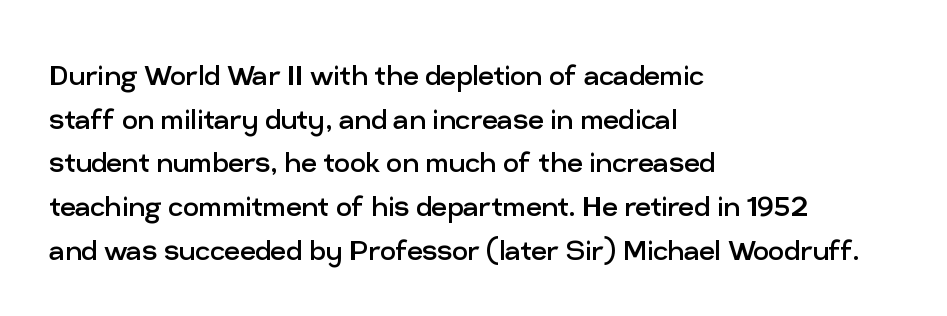
Caption: face not bold, strokes unweighted. This sample has the flowing, uneven cadence of proportional lettering. Serifs: no, the terminals of the letterforms are clean. Nobody drew a line under any word here.
